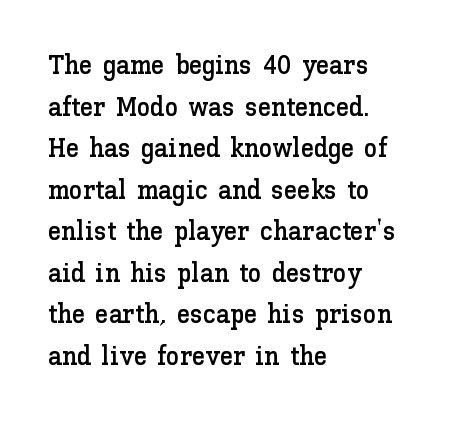
Q: Is the text italic (slanted)? A: No, it is upright.
Q: Is the text underlined? A: No.
Q: How is the paragraph aligned? A: Left-aligned.
Q: Is the spacing between letters normal or unusually wide? A: Normal.
Q: Is the spacing between lines tight, normal or loose? A: Normal.
